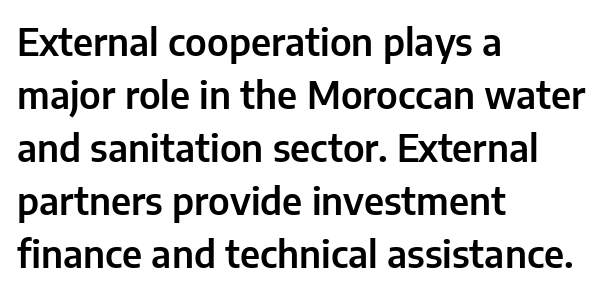
{"serif": "no", "italic": "no", "width": "normal", "stroke_contrast": "low", "x_height": "medium", "monospaced": "no", "underline": "no", "align": "left", "line_spacing": "normal", "line_spacing_ratio": 1.43, "letter_spacing": "normal", "letter_spacing_em": 0.0, "glyph_px": 37}
